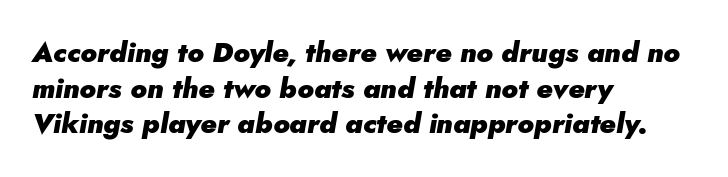
The passage shown has conventional tracking throughout. The text block is weighted toward the left margin, trailing off unevenly rightward. Here the designer chose a conventional face with non-uniform glyph widths. As a designer I'd log this as weight 700, bold.
